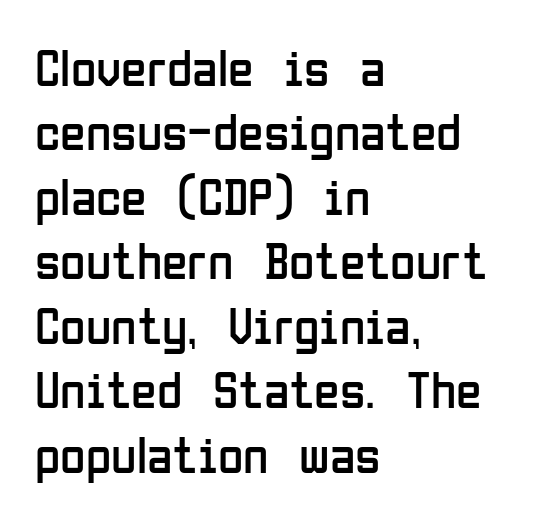
Q: Is the text bold? A: No.
Q: Is the text italic (slanted)? A: No, it is upright.
Q: Is the typeface a serif or a sans-serif typeface? A: Sans-serif.
Q: Is the text underlined? A: No.
Q: How is the paragraph aligned? A: Left-aligned.
Q: Is the spacing between letters normal or unusually wide? A: Normal.
Q: Width (condensed, normal, or wide)? A: Condensed.
Q: Stroke contrast? A: Low.
Q: x-height? A: Medium.
Q: Monospaced? A: No.
